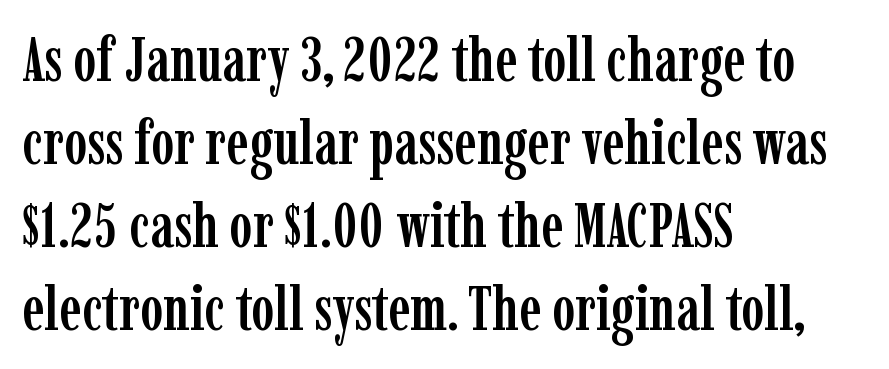
{"serif": "yes", "italic": "no", "width": "condensed", "stroke_contrast": "low", "x_height": "medium", "monospaced": "no", "underline": "no", "align": "left", "line_spacing": "normal", "line_spacing_ratio": 1.34, "letter_spacing": "normal", "letter_spacing_em": 0.0, "glyph_px": 62}
